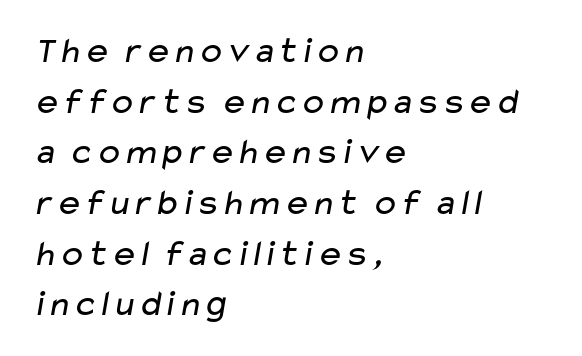
Q: Is the text bold? A: No.
Q: Is the typeface a serif or a sans-serif typeface? A: Sans-serif.
Q: Is the text underlined? A: No.
Q: How is the paragraph aligned? A: Left-aligned.
Q: Is the spacing between letters normal or unusually wide? A: Normal.
Q: Is the spacing between lines tight, normal or loose? A: Normal.
Q: Width (condensed, normal, or wide)? A: Wide.
Q: Stroke contrast? A: Low.
Q: x-height? A: Medium.
Q: Monospaced? A: No.
